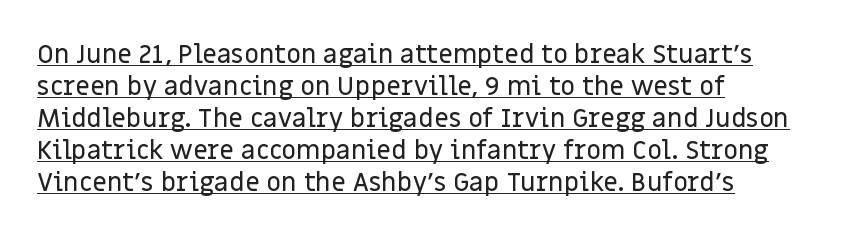
Quick note: not italic, upright. Tracking value appears to be zero — textbook default spacing. The typesetter chose a ragged-right arrangement here. Underlining? Definitely there.
